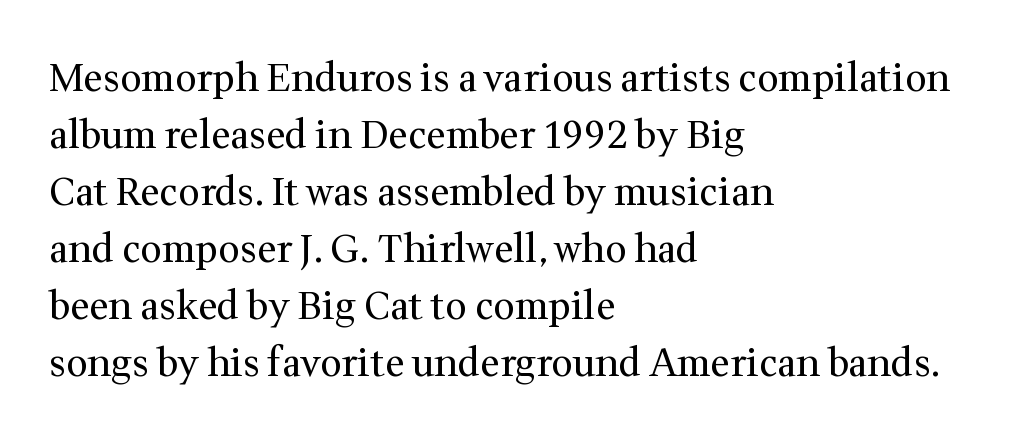
{"serif": "yes", "italic": "no", "bold": "no", "weight": "regular", "width": "normal", "stroke_contrast": "medium", "x_height": "medium", "monospaced": "no", "underline": "no", "align": "left", "line_spacing": "normal", "line_spacing_ratio": 1.5, "letter_spacing": "normal", "letter_spacing_em": 0.0, "glyph_px": 38}
